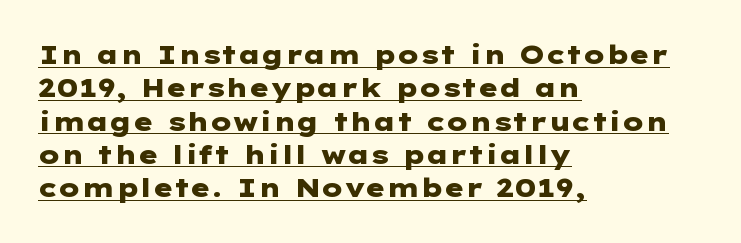
{"italic": "no", "bold": "yes", "underline": "yes", "align": "left", "line_spacing": "normal", "line_spacing_ratio": 1.28, "letter_spacing": "normal", "letter_spacing_em": 0.0, "glyph_px": 26}
